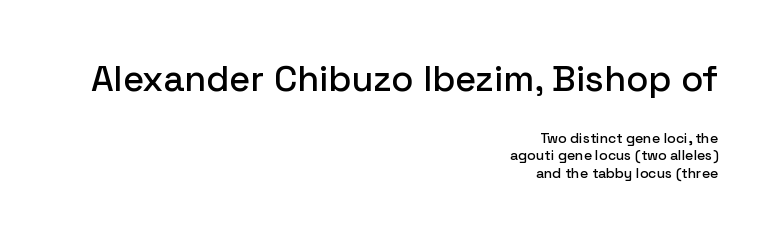
The image shows 36 px sans-serif type, upright; set right-aligned, normal line spacing (1.25x), normal letter spacing, not underlined; the first (top) block is 2.57x larger; low stroke contrast and a medium x-height.
